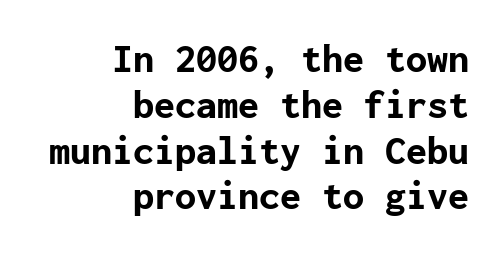
{"serif": "no", "italic": "no", "bold": "yes", "weight": "bold", "width": "normal", "stroke_contrast": "low", "x_height": "medium", "underline": "no", "align": "right", "line_spacing": "tight", "line_spacing_ratio": 1.09, "letter_spacing": "normal", "letter_spacing_em": 0.0, "glyph_px": 42}
